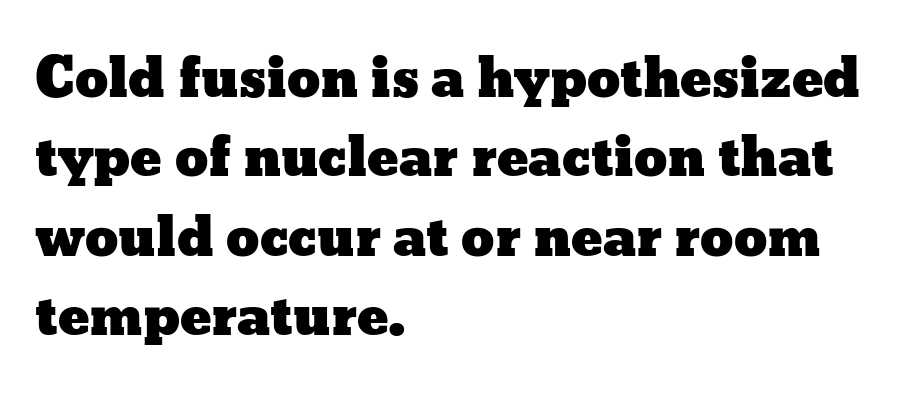
Glyph-to-glyph distance matches everyday printed text. Horizontal alignment here is leftward, the default for most running prose. The leading is moderate, giving the passage an even texture. Note the varied advance widths — an 'i' is clearly narrower than an 'm'.
